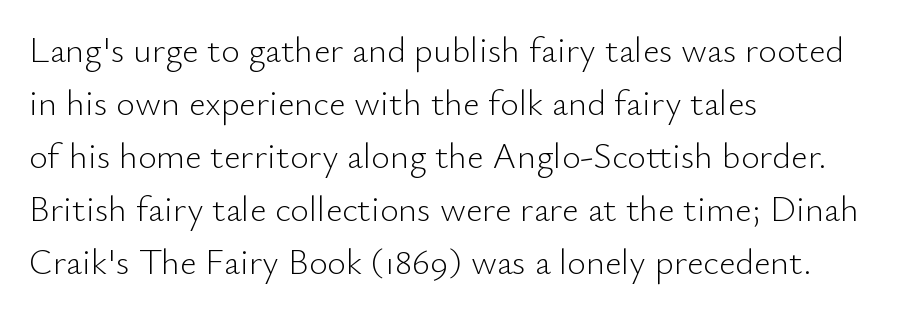
{"serif": "no", "italic": "no", "bold": "no", "weight": "light", "width": "normal", "stroke_contrast": "low", "x_height": "small", "monospaced": "no", "underline": "no", "align": "left", "line_spacing": "normal", "line_spacing_ratio": 1.47, "letter_spacing": "normal", "letter_spacing_em": 0.0, "glyph_px": 36}
